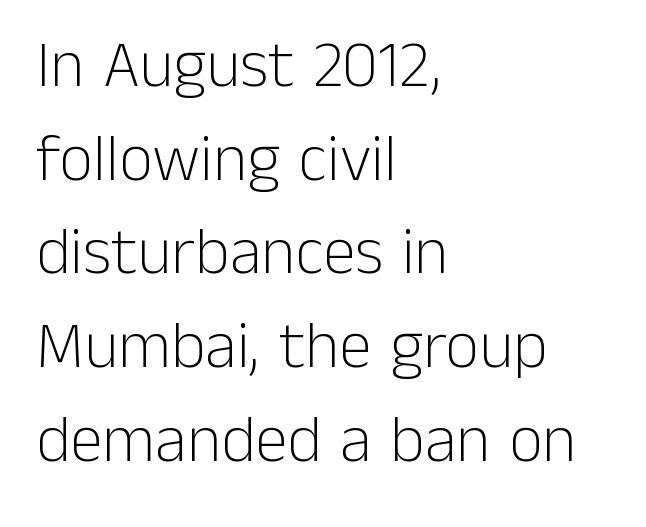
The image shows 66 px light sans-serif type, upright; set left-aligned, normal line spacing (1.42x), normal letter spacing, not underlined; low stroke contrast and a medium x-height.
